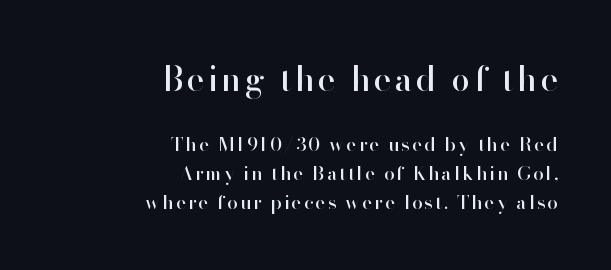
Q: Is the text italic (slanted)? A: No, it is upright.
Q: Is the typeface a serif or a sans-serif typeface? A: Sans-serif.
Q: Is the text underlined? A: No.
Q: How is the paragraph aligned? A: Right-aligned.
Q: Is the spacing between lines tight, normal or loose? A: Normal.
Q: Which block of text is set in a larger size, the first (top) or the second (bottom)? A: The first (top) one.
Q: Width (condensed, normal, or wide)? A: Normal.
Q: Stroke contrast? A: High.
Q: x-height? A: Small.
Q: Monospaced? A: No.
